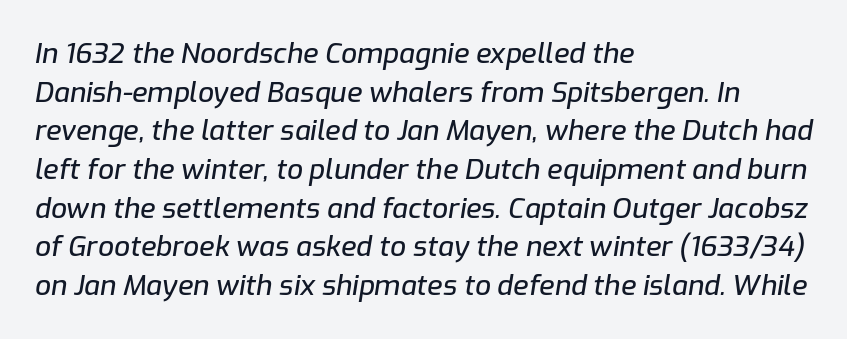
{"italic": "yes", "lean": "right", "slant_degrees": 9, "width": "normal", "stroke_contrast": "low", "x_height": "medium", "monospaced": "no", "underline": "no", "align": "left", "line_spacing": "normal", "line_spacing_ratio": 1.38, "letter_spacing": "normal", "letter_spacing_em": 0.0, "glyph_px": 28}
